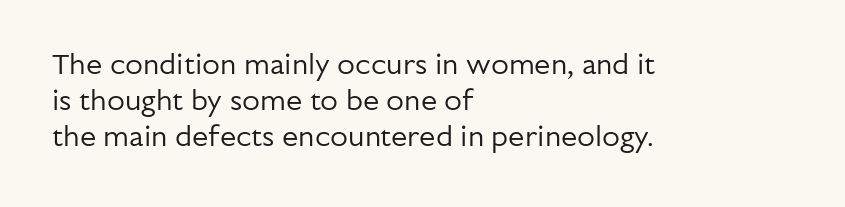
The passage shown is not bold in any degree. This rendering features lettering with no underline. Tall strokes in this sample are plumb rather than angled. Alignment: flush left. Notice how descenders clear the ascenders below comfortably — that's standard leading.
